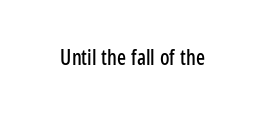
Every character sits straight up, as roman type does. The string is rendered with underlining switched off. Students, note that the glyphs here touch the page at normal intervals.
